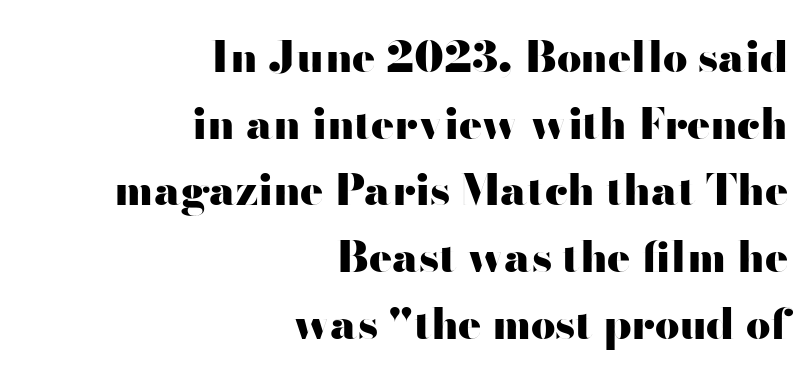
This rendering leaves character spacing at its baseline value. The ragged edge is on the left, which tells us the setting is flush right. The specimen omits any rule beneath the text block's lines. Every stem runs plumb, perpendicular to the baseline. You'd pick this weight for a headline — it's a proper bold.
